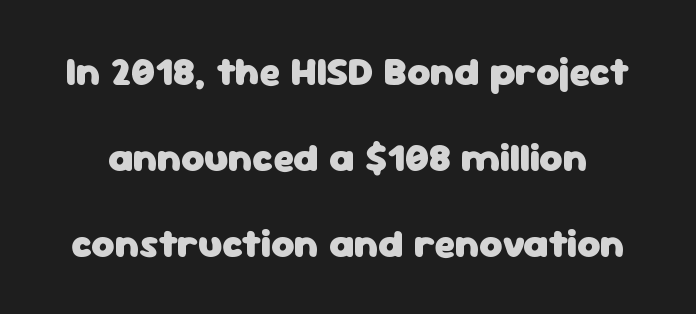
{"serif": "no", "italic": "no", "bold": "yes", "weight": "heavy", "width": "normal", "stroke_contrast": "low", "x_height": "medium", "monospaced": "no", "underline": "no", "line_spacing": "loose", "line_spacing_ratio": 2.15, "letter_spacing": "normal", "letter_spacing_em": 0.0, "glyph_px": 40}
